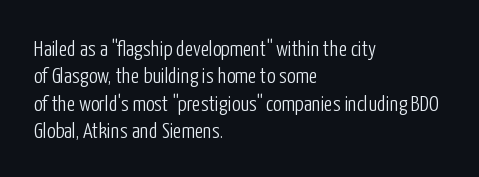
{"italic": "no", "bold": "no", "underline": "no", "align": "left", "line_spacing_ratio": 1.24, "letter_spacing": "normal", "letter_spacing_em": 0.0, "glyph_px": 22}
